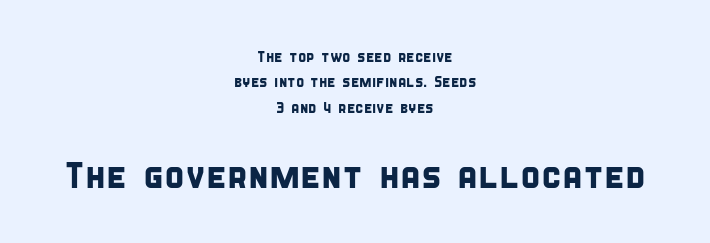
The typeface chosen for these lines omits serifs. You could call the tracking neutral — neither tight nor loose. You could not count columns in this text — the font is proportionally spaced. Leading matches the norm, producing a regular column. The composition opens small and finishes big.
